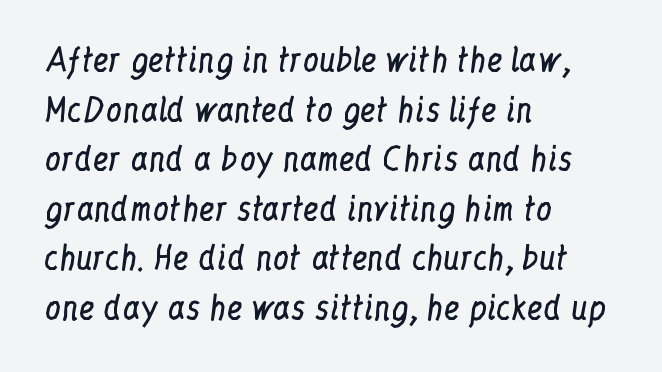
The image shows 32 px regular-weight, condensed serif type; set left-aligned, normal line spacing (1.55x), normal letter spacing, not underlined; low stroke contrast and a medium x-height.
